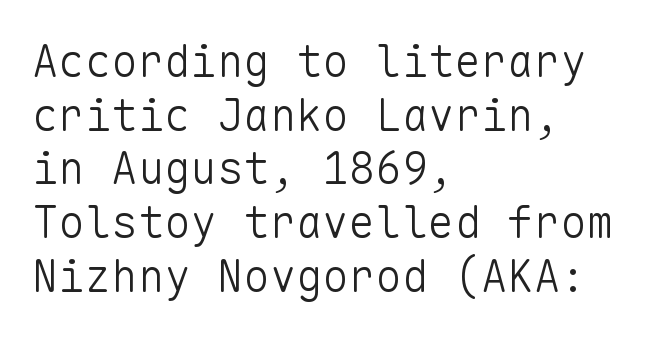
{"serif": "no", "italic": "no", "bold": "no", "weight": "light", "width": "normal", "stroke_contrast": "low", "x_height": "medium", "monospaced": "yes", "underline": "no", "align": "left", "line_spacing_ratio": 1.22, "letter_spacing": "normal", "letter_spacing_em": 0.0, "glyph_px": 44}
